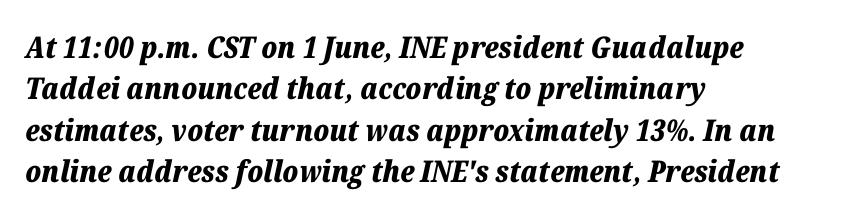
Typesetter's note: full bold, strokes at maximum text heaviness. Each new line begins a customary step beneath the previous one. A typesetter would mark this as italic. Honestly, the letter spacing is just normal — you wouldn't notice it. The lines in this sample share a left origin and differ only in where they stop.
